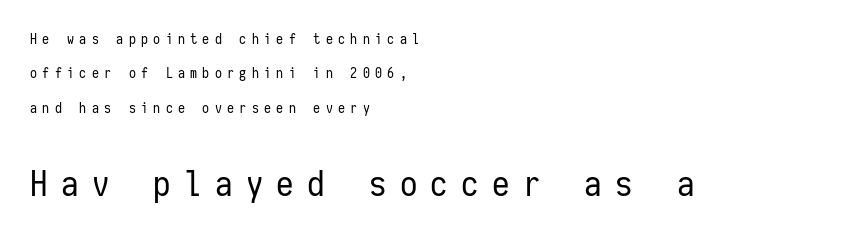
The image shows 35 px regular-weight, condensed sans-serif type, upright, monospaced; set left-aligned, loose line spacing (2.45x), unusually wide letter spacing (+0.38 em), not underlined; the second (bottom) block is 2.5x larger; low stroke contrast and a medium x-height.
